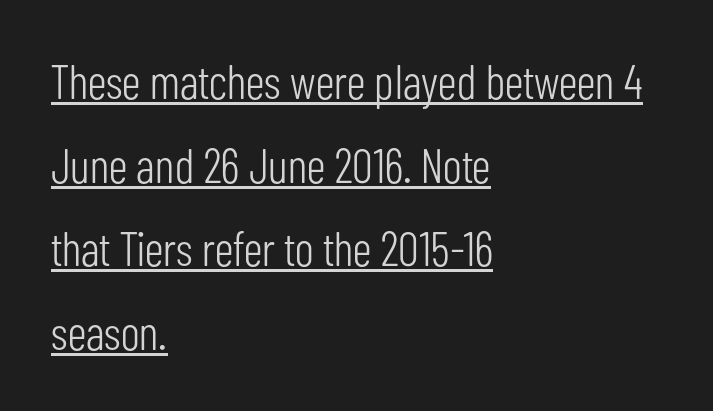
The image shows 48 px light, condensed sans-serif type, upright; set left-aligned, line spacing 1.74x, normal letter spacing, underlined; low stroke contrast and a medium x-height.
